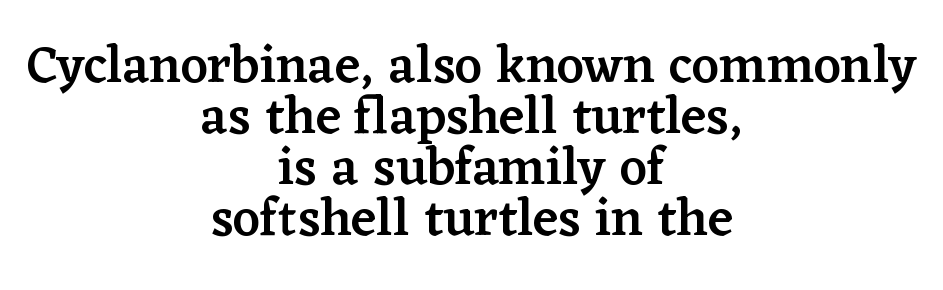
Q: Is the text bold? A: Semi-bold.
Q: Is the text italic (slanted)? A: No, it is upright.
Q: Is the typeface a serif or a sans-serif typeface? A: Serif.
Q: Is the text underlined? A: No.
Q: How is the paragraph aligned? A: Centered.
Q: Is the spacing between letters normal or unusually wide? A: Normal.
Q: Is the spacing between lines tight, normal or loose? A: Tight.
Q: Width (condensed, normal, or wide)? A: Normal.
Q: Stroke contrast? A: Low.
Q: x-height? A: Medium.
Q: Monospaced? A: No.
